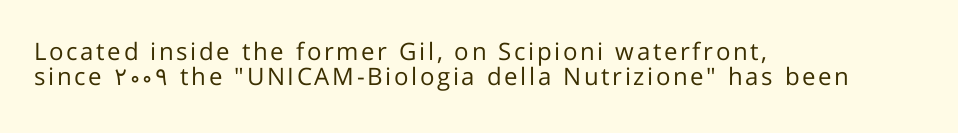
Anything drawn beneath the words? Only blank space. These lines were composed using upright roman letters. Think standard paragraph weight, or any step lighter than that. Quick note: interline space is minimal. Compared with a centered layout, this one pins lines to the left instead.
